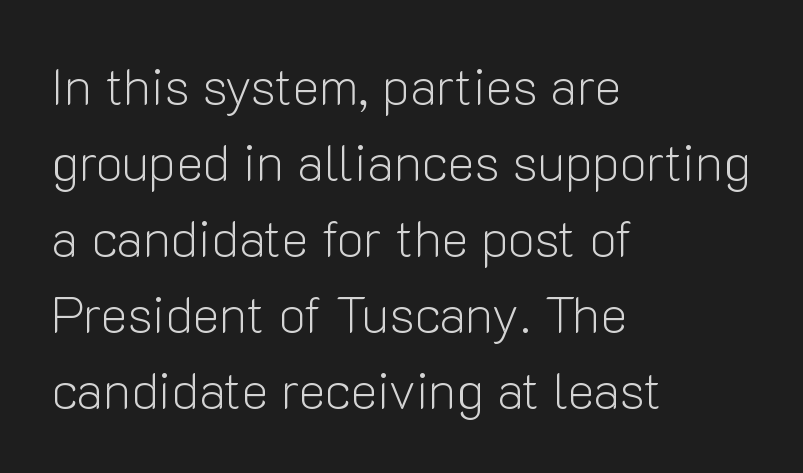
{"serif": "no", "italic": "no", "bold": "no", "weight": "light", "width": "normal", "stroke_contrast": "low", "x_height": "medium", "monospaced": "no", "underline": "no", "align": "left", "line_spacing": "normal", "line_spacing_ratio": 1.49, "letter_spacing": "normal", "letter_spacing_em": 0.0, "glyph_px": 51}
